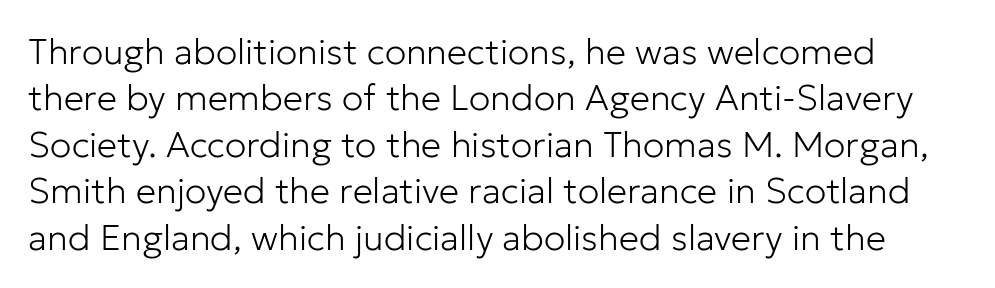
{"serif": "no", "italic": "no", "bold": "no", "weight": "light", "width": "normal", "stroke_contrast": "low", "x_height": "medium", "monospaced": "no", "underline": "no", "line_spacing": "normal", "line_spacing_ratio": 1.29, "letter_spacing": "normal", "letter_spacing_em": 0.0, "glyph_px": 36}
